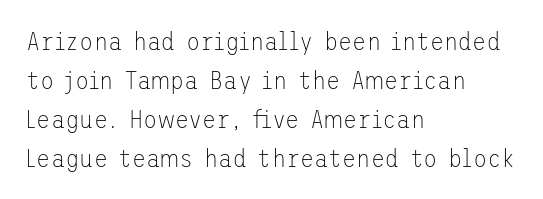
{"italic": "no", "bold": "no", "underline": "no", "align": "left", "line_spacing": "normal", "line_spacing_ratio": 1.5, "letter_spacing": "normal", "letter_spacing_em": 0.0, "glyph_px": 26}
